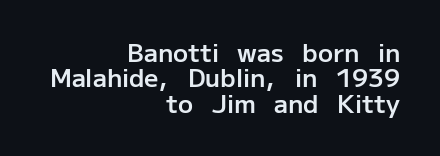
{"italic": "no", "bold": "semi", "underline": "no", "align": "right", "line_spacing": "tight", "line_spacing_ratio": 1.02, "letter_spacing": "normal", "letter_spacing_em": 0.0, "glyph_px": 25}
